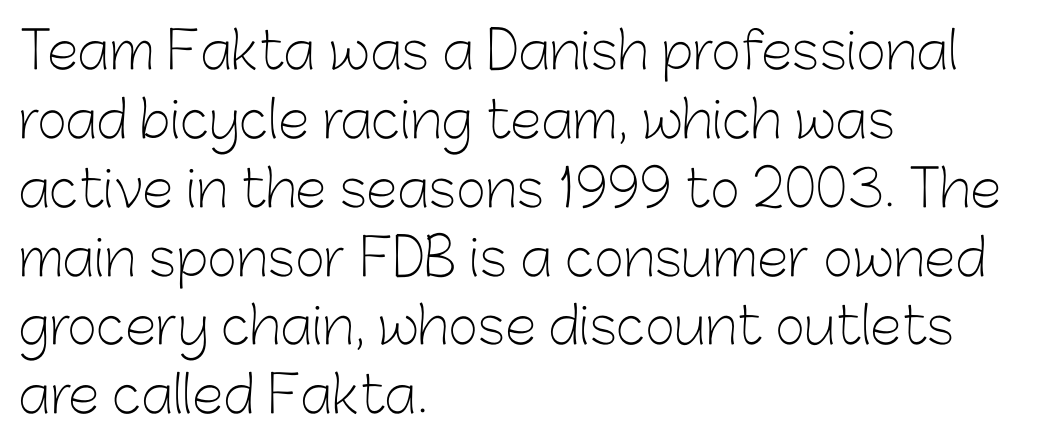
{"serif": "no", "italic": "no", "bold": "no", "weight": "light", "width": "normal", "stroke_contrast": "low", "x_height": "medium", "monospaced": "no", "underline": "no", "align": "left", "line_spacing": "normal", "line_spacing_ratio": 1.35, "letter_spacing": "normal", "letter_spacing_em": 0.0, "glyph_px": 51}
